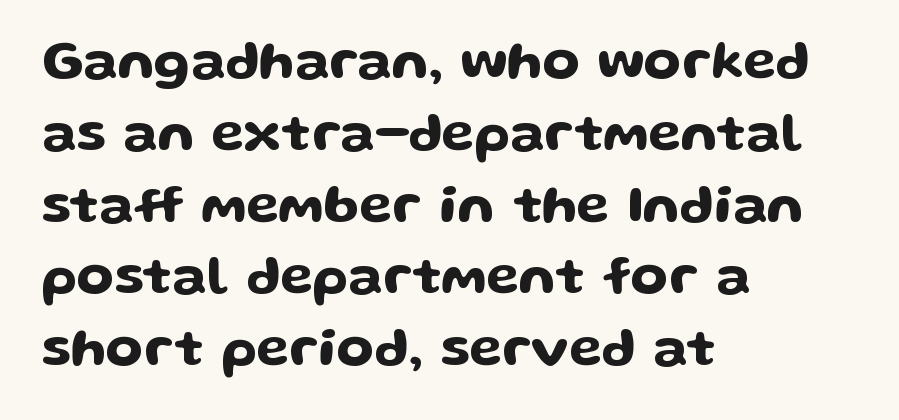
The image shows 54 px wide sans-serif type, upright; set left-aligned, normal line spacing (1.33x), normal letter spacing, not underlined; low stroke contrast and a medium x-height.
